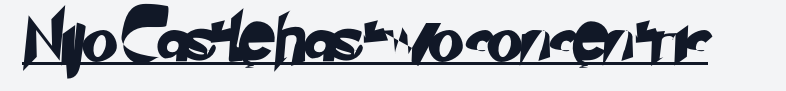
Q: Is the typeface a serif or a sans-serif typeface? A: Sans-serif.
Q: Is the text underlined? A: Yes.
Q: Is the spacing between letters normal or unusually wide? A: Normal.
Q: Width (condensed, normal, or wide)? A: Normal.
Q: Stroke contrast? A: Low.
Q: x-height? A: Small.
Q: Monospaced? A: No.
